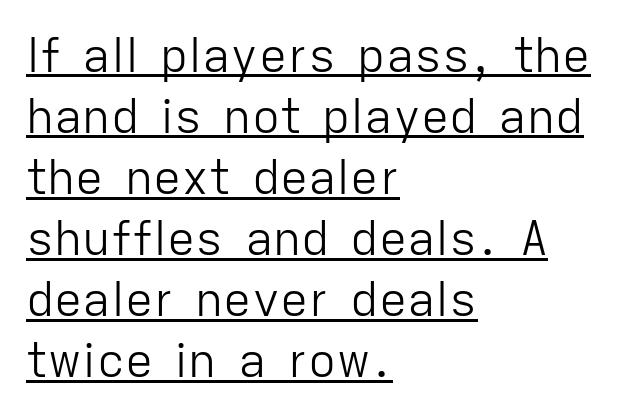
The designer left line spacing at the default. Italic? Not at all — the glyphs are vertical. Underlined type. Unlike a traditional serif, this face leaves its strokes unadorned. Think of a printed novel: that variable character pitch is what you see here.
